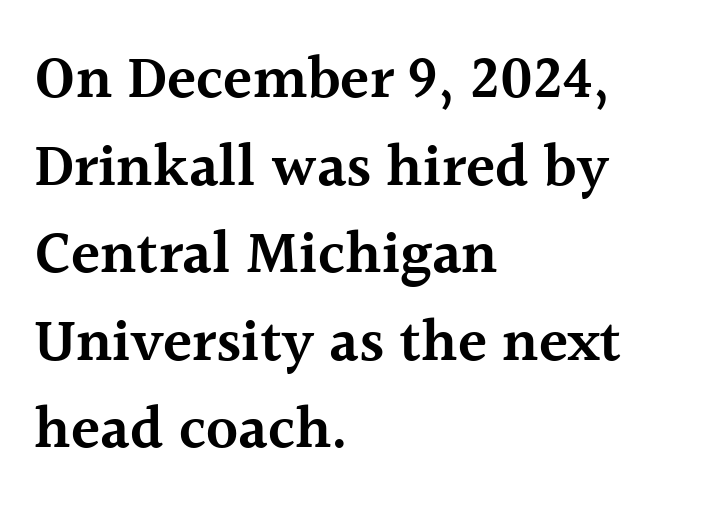
Q: Is the text bold? A: Semi-bold.
Q: Is the text italic (slanted)? A: No, it is upright.
Q: Is the typeface a serif or a sans-serif typeface? A: Serif.
Q: Is the text underlined? A: No.
Q: How is the paragraph aligned? A: Left-aligned.
Q: Is the spacing between letters normal or unusually wide? A: Normal.
Q: Is the spacing between lines tight, normal or loose? A: Normal.
Q: Width (condensed, normal, or wide)? A: Normal.
Q: x-height? A: Medium.
Q: Monospaced? A: No.
